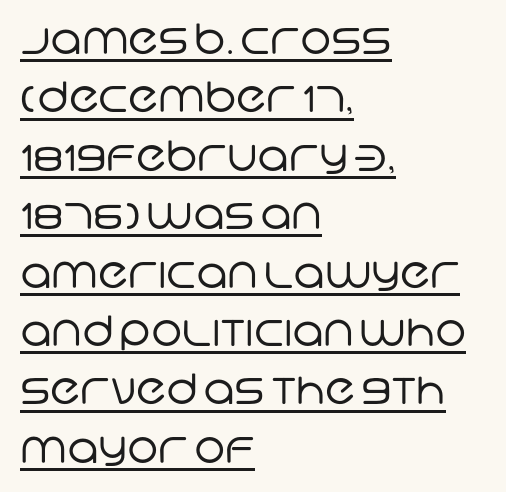
Character widths vary here, with narrow letters taking less room than wide ones. No letter is thick-stroked: the sample isn't bold. The rag falls on the right side of this text block. This sample keeps an unexceptional amount of space between lines. Each line of the rendering has a horizontal stroke beneath the glyphs.
